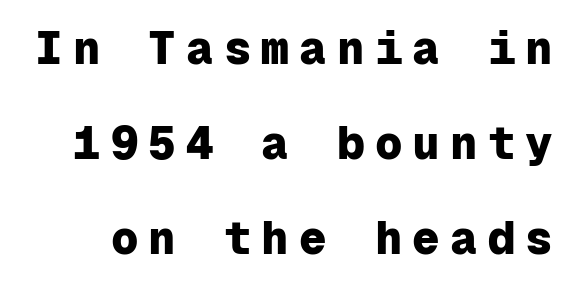
Q: Is the text bold? A: Yes.
Q: Is the text italic (slanted)? A: No, it is upright.
Q: Is the typeface a serif or a sans-serif typeface? A: Sans-serif.
Q: Is the text underlined? A: No.
Q: Is the spacing between letters normal or unusually wide? A: Unusually wide.
Q: Is the spacing between lines tight, normal or loose? A: Loose.
Q: Width (condensed, normal, or wide)? A: Normal.
Q: Stroke contrast? A: Low.
Q: x-height? A: Medium.
Q: Monospaced? A: Yes.
